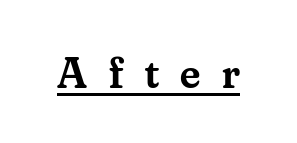
{"serif": "yes", "italic": "no", "bold": "semi", "weight": "semibold", "width": "normal", "stroke_contrast": "medium", "x_height": "small", "monospaced": "no", "underline": "yes", "letter_spacing": "wide", "letter_spacing_em": 0.48, "glyph_px": 45}
